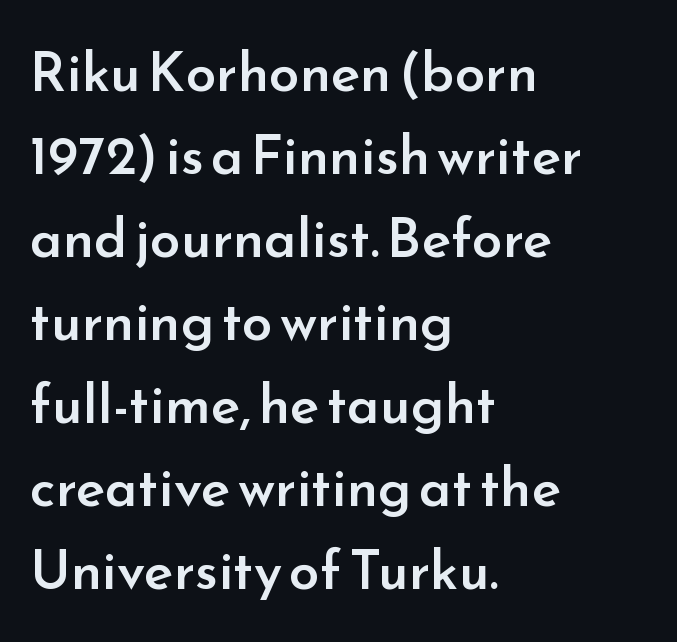
The image shows 55 px semibold sans-serif type, upright; set left-aligned, normal line spacing (1.51x), normal letter spacing, not underlined; low stroke contrast and a small x-height.
